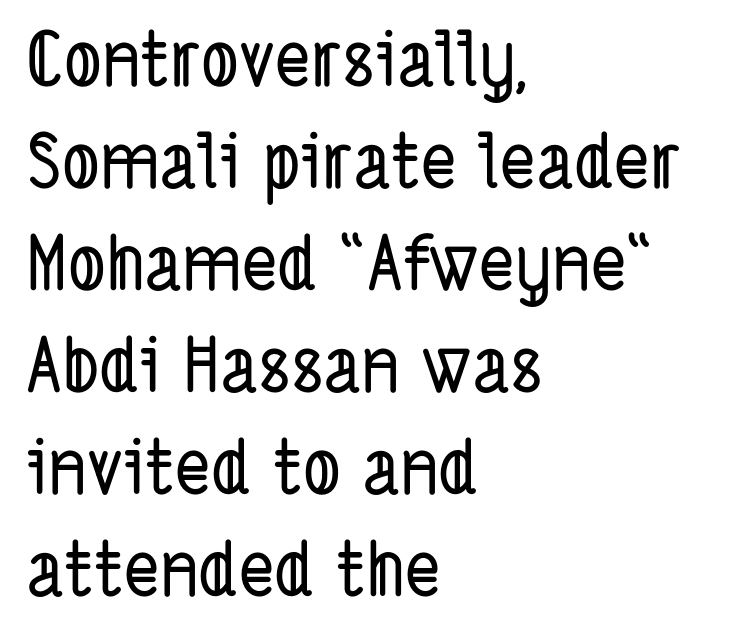
The image shows 75 px condensed sans-serif type; set left-aligned, normal line spacing (1.36x), normal letter spacing, not underlined; low stroke contrast and a medium x-height.
